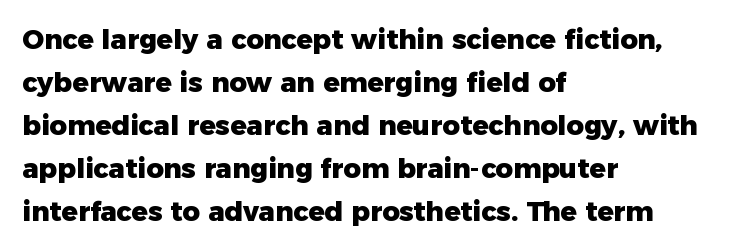
Q: Is the text bold? A: Yes.
Q: Is the text italic (slanted)? A: No, it is upright.
Q: Is the text underlined? A: No.
Q: How is the paragraph aligned? A: Left-aligned.
Q: Is the spacing between letters normal or unusually wide? A: Normal.
Q: Is the spacing between lines tight, normal or loose? A: Normal.
